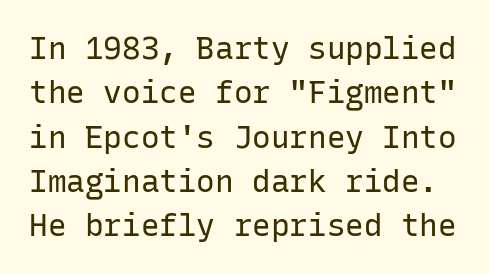
{"serif": "no", "italic": "no", "bold": "no", "weight": "regular", "width": "normal", "stroke_contrast": "low", "x_height": "medium", "monospaced": "yes", "underline": "no", "line_spacing": "normal", "line_spacing_ratio": 1.43, "letter_spacing": "normal", "letter_spacing_em": 0.0, "glyph_px": 31}
